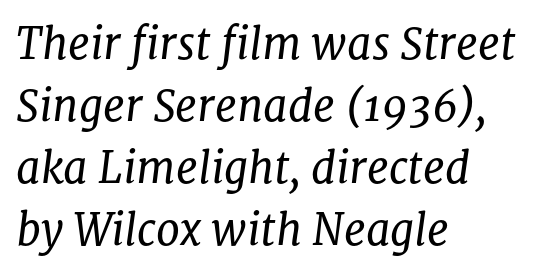
Q: Is the text bold? A: No.
Q: Is the text italic (slanted)? A: Yes, it leans right by about 8 degrees.
Q: Is the typeface a serif or a sans-serif typeface? A: Serif.
Q: Is the text underlined? A: No.
Q: How is the paragraph aligned? A: Left-aligned.
Q: Is the spacing between letters normal or unusually wide? A: Normal.
Q: Is the spacing between lines tight, normal or loose? A: Normal.
Q: Width (condensed, normal, or wide)? A: Normal.
Q: Stroke contrast? A: Low.
Q: x-height? A: Medium.
Q: Monospaced? A: No.
